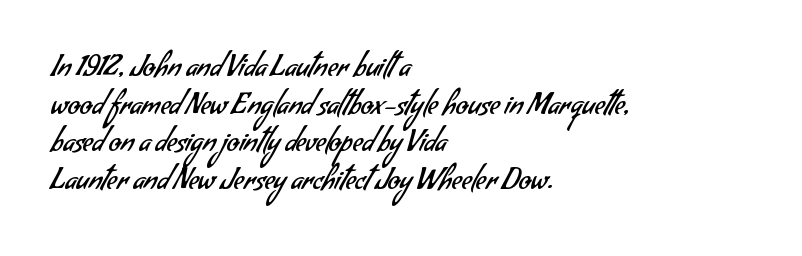
Q: Is the text bold? A: No.
Q: Is the typeface a serif or a sans-serif typeface? A: Sans-serif.
Q: Is the text underlined? A: No.
Q: How is the paragraph aligned? A: Left-aligned.
Q: Is the spacing between letters normal or unusually wide? A: Normal.
Q: Is the spacing between lines tight, normal or loose? A: Normal.
Q: Width (condensed, normal, or wide)? A: Normal.
Q: Stroke contrast? A: Low.
Q: x-height? A: Small.
Q: Monospaced? A: No.
